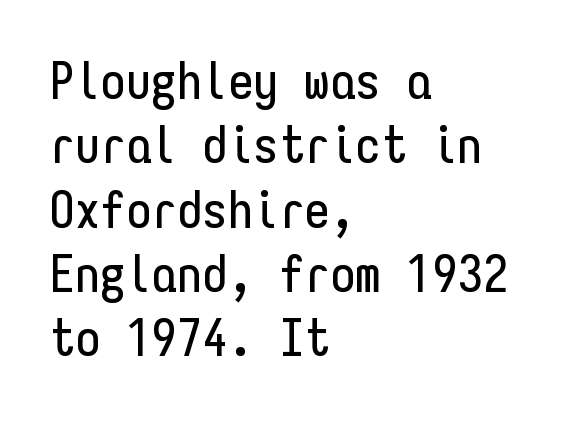
The image shows 51 px condensed sans-serif type, upright, monospaced; set left-aligned, normal line spacing (1.26x), normal letter spacing, not underlined; low stroke contrast and a medium x-height.
